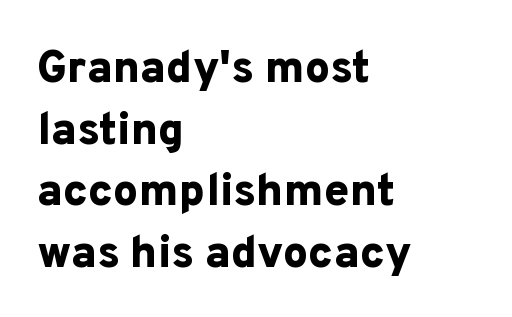
{"serif": "no", "italic": "no", "bold": "yes", "weight": "bold", "width": "normal", "stroke_contrast": "low", "x_height": "medium", "monospaced": "no", "underline": "no", "align": "left", "line_spacing": "normal", "line_spacing_ratio": 1.37, "letter_spacing": "normal", "letter_spacing_em": 0.0, "glyph_px": 45}
